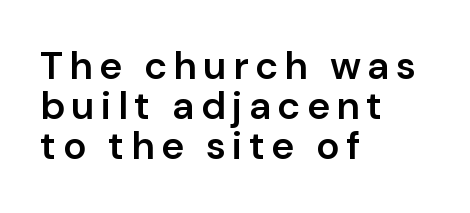
{"serif": "no", "italic": "no", "bold": "semi", "weight": "semibold", "width": "normal", "stroke_contrast": "low", "x_height": "medium", "monospaced": "no", "underline": "no", "align": "left", "line_spacing": "tight", "line_spacing_ratio": 1.03, "glyph_px": 39}
